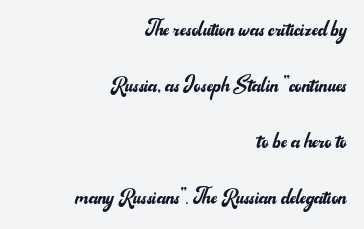
{"bold": "no", "underline": "no", "align": "right", "line_spacing": "loose", "line_spacing_ratio": 2.15, "letter_spacing": "normal", "letter_spacing_em": 0.0, "glyph_px": 26}
